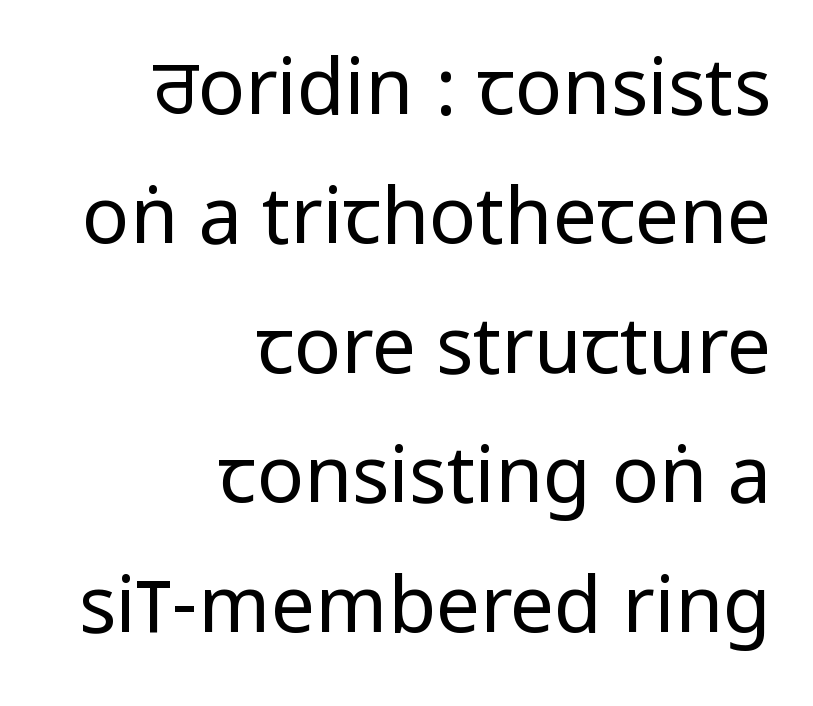
The image shows 78 px regular-weight, condensed sans-serif type, upright; set right-aligned, normal line spacing (1.66x), normal letter spacing, not underlined; low stroke contrast.
